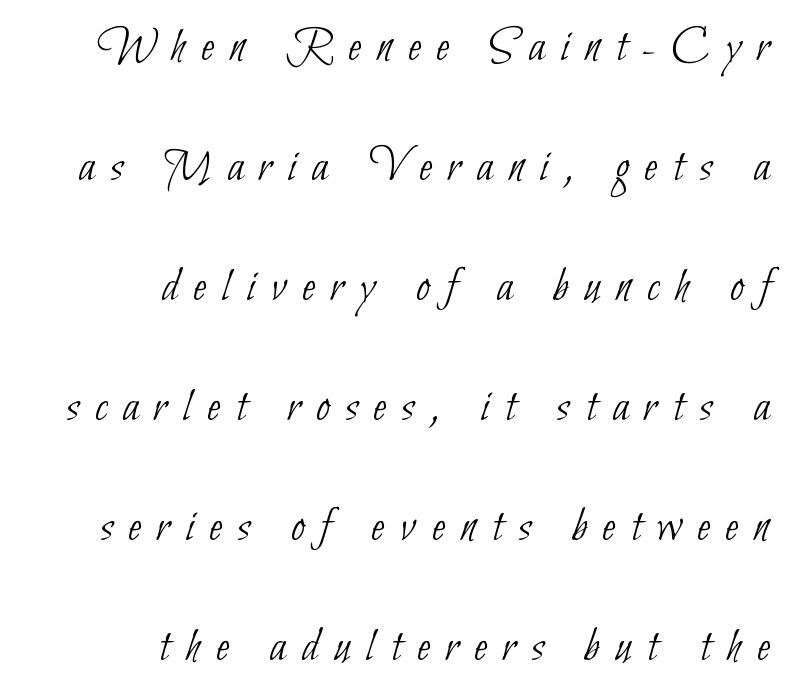
The image shows 49 px thin, condensed sans-serif type; set right-aligned, loose line spacing (2.45x), unusually wide letter spacing (+0.32 em), not underlined; low stroke contrast and a small x-height.
